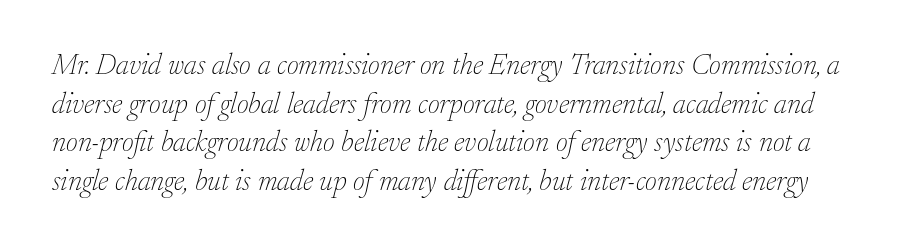
Varying glyph widths throughout — classic text-font behaviour. Old-style or modern, the face here clearly has serifs. The passage shown is not bold in any degree. Spacing between characters is what you'd get straight out of the box. The specimen omits any rule beneath the text block's lines. Line spacing here is normal.
